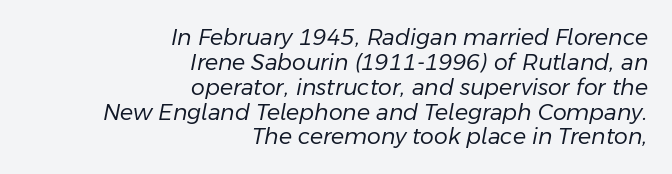
In terms of leading, this rendering errs on the cramped side. Words appear dense and cohesive because spacing is normal. Teacher's note: observe the even right margin — that is flush-right alignment. Observe the lean: these are italic letterforms.
